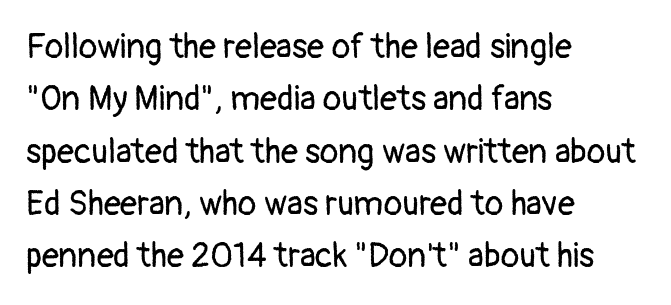
Q: Is the text bold? A: No.
Q: Is the text italic (slanted)? A: No, it is upright.
Q: Is the typeface a serif or a sans-serif typeface? A: Sans-serif.
Q: Is the text underlined? A: No.
Q: How is the paragraph aligned? A: Left-aligned.
Q: Is the spacing between letters normal or unusually wide? A: Normal.
Q: Is the spacing between lines tight, normal or loose? A: Normal.
Q: Width (condensed, normal, or wide)? A: Normal.
Q: Stroke contrast? A: Low.
Q: x-height? A: Medium.
Q: Monospaced? A: No.
